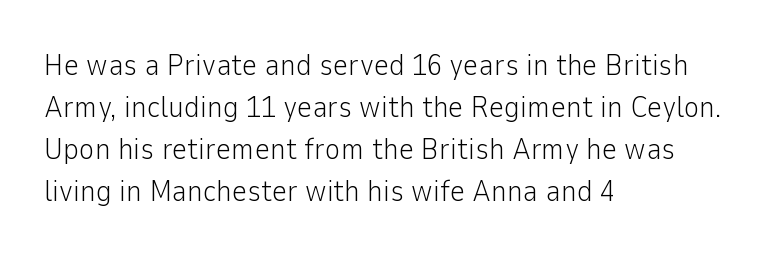
Q: Is the text bold? A: No.
Q: Is the text italic (slanted)? A: No, it is upright.
Q: Is the typeface a serif or a sans-serif typeface? A: Sans-serif.
Q: Is the text underlined? A: No.
Q: How is the paragraph aligned? A: Left-aligned.
Q: Is the spacing between letters normal or unusually wide? A: Normal.
Q: Is the spacing between lines tight, normal or loose? A: Normal.
Q: Width (condensed, normal, or wide)? A: Normal.
Q: Stroke contrast? A: Low.
Q: x-height? A: Medium.
Q: Monospaced? A: No.
